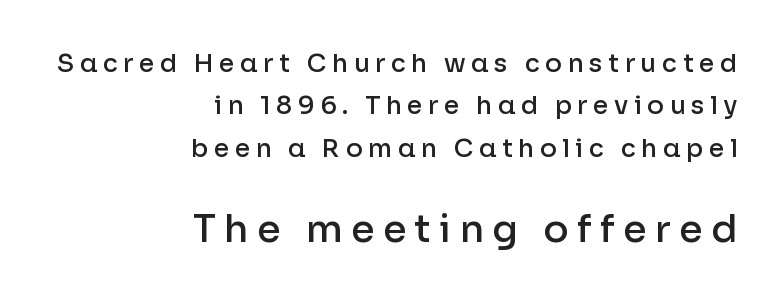
The image shows 38 px semibold sans-serif type, upright; set right-aligned, normal line spacing (1.7x), unusually wide letter spacing (+0.22 em), not underlined; the second (bottom) block is 1.52x larger; low stroke contrast and a medium x-height.
